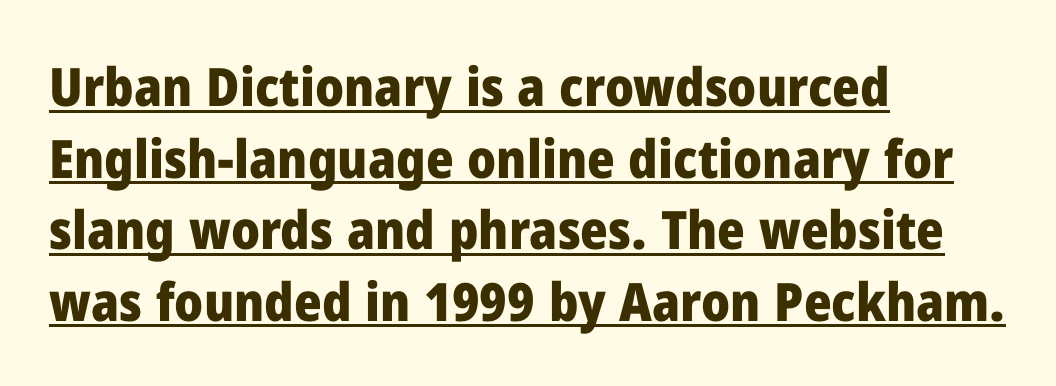
{"serif": "no", "italic": "no", "bold": "yes", "weight": "heavy", "width": "normal", "stroke_contrast": "low", "x_height": "medium", "monospaced": "no", "underline": "yes", "align": "left", "line_spacing": "normal", "line_spacing_ratio": 1.35, "letter_spacing": "normal", "letter_spacing_em": 0.0, "glyph_px": 53}
